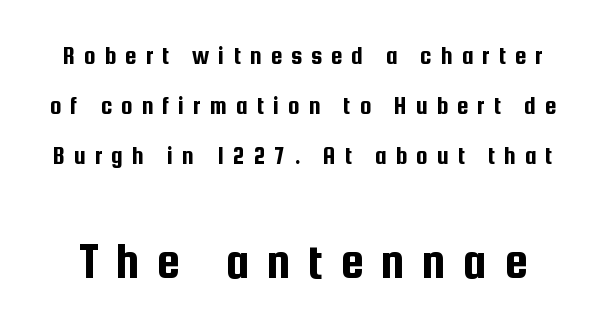
Q: Is the text italic (slanted)? A: No, it is upright.
Q: Is the typeface a serif or a sans-serif typeface? A: Sans-serif.
Q: Is the text underlined? A: No.
Q: Is the spacing between letters normal or unusually wide? A: Unusually wide.
Q: Is the spacing between lines tight, normal or loose? A: Loose.
Q: Which block of text is set in a larger size, the first (top) or the second (bottom)? A: The second (bottom) one.
Q: Width (condensed, normal, or wide)? A: Condensed.
Q: Stroke contrast? A: Low.
Q: x-height? A: Medium.
Q: Monospaced? A: No.
